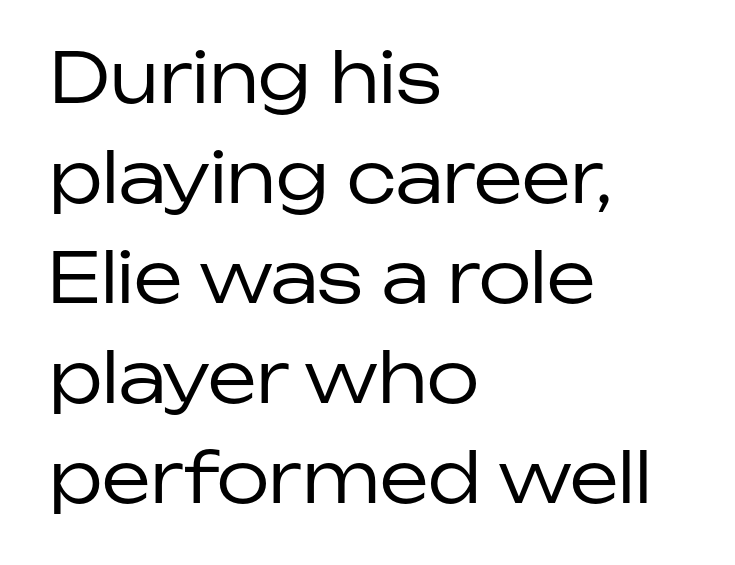
Q: Is the text bold? A: No.
Q: Is the text italic (slanted)? A: No, it is upright.
Q: Is the typeface a serif or a sans-serif typeface? A: Sans-serif.
Q: Is the text underlined? A: No.
Q: How is the paragraph aligned? A: Left-aligned.
Q: Is the spacing between letters normal or unusually wide? A: Normal.
Q: Is the spacing between lines tight, normal or loose? A: Normal.
Q: Width (condensed, normal, or wide)? A: Normal.
Q: Stroke contrast? A: Low.
Q: x-height? A: Medium.
Q: Monospaced? A: No.
